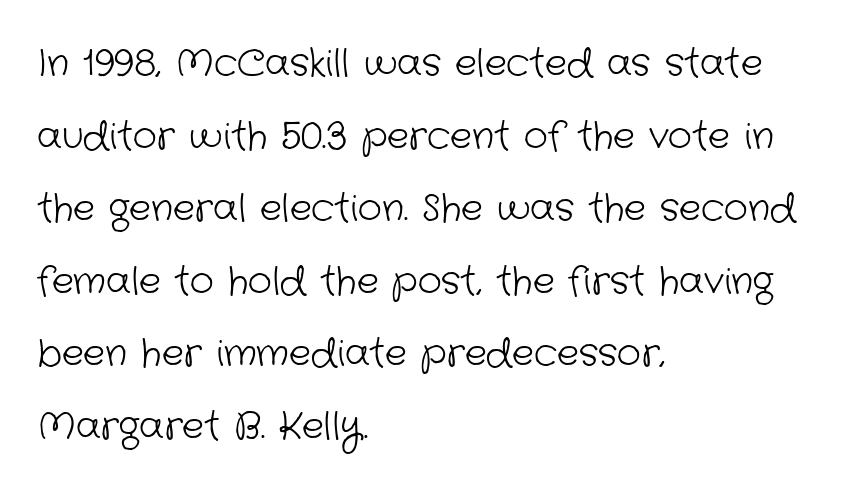
{"serif": "no", "bold": "no", "weight": "light", "width": "normal", "stroke_contrast": "low", "x_height": "medium", "monospaced": "no", "underline": "no", "align": "left", "line_spacing": "loose", "line_spacing_ratio": 1.96, "letter_spacing": "normal", "letter_spacing_em": 0.0, "glyph_px": 37}
